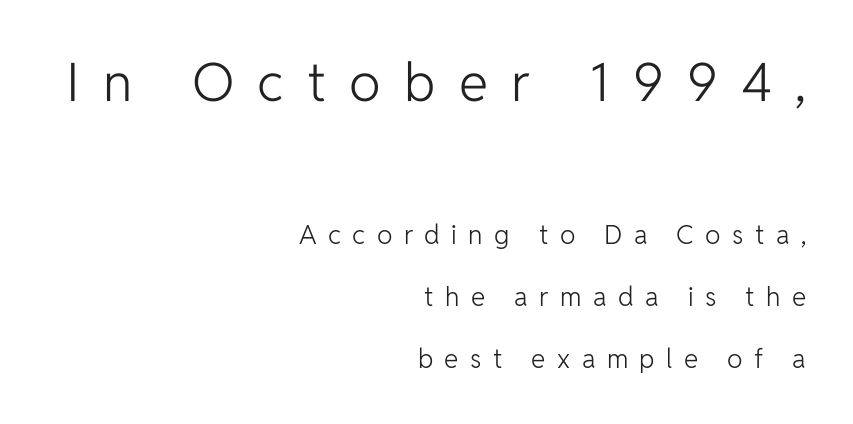
To sum up the face: it is a sans, with no serifs. The tracking reads as deliberately expanded to a designer's eye. The upper block of text is set noticeably larger than the block beneath it. This rendering uses right alignment, leaving the left contour irregular.
